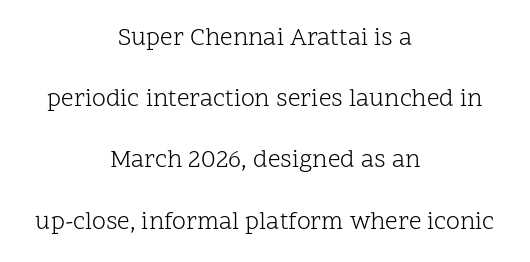
The letterforms sit at book weight or below. The face used here is rendered with its standard letterfit. Loosely led — the rows are spread out. If you drew a line through each stem, it would be perfectly vertical. The zone under the glyphs is completely vacant. The paragraph has two soft edges and a firm central axis.
